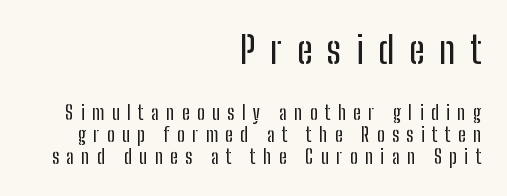
Q: Is the text italic (slanted)? A: No, it is upright.
Q: Is the typeface a serif or a sans-serif typeface? A: Sans-serif.
Q: Is the text underlined? A: No.
Q: How is the paragraph aligned? A: Right-aligned.
Q: Is the spacing between letters normal or unusually wide? A: Unusually wide.
Q: Which block of text is set in a larger size, the first (top) or the second (bottom)? A: The first (top) one.
Q: Width (condensed, normal, or wide)? A: Condensed.
Q: Stroke contrast? A: Low.
Q: x-height? A: Medium.
Q: Monospaced? A: No.
